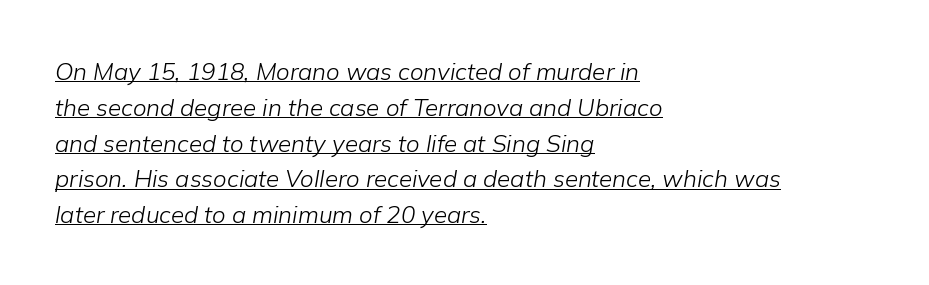
Q: Is the text bold? A: No.
Q: Is the text italic (slanted)? A: Yes, it leans right by about 9 degrees.
Q: Is the text underlined? A: Yes.
Q: How is the paragraph aligned? A: Left-aligned.
Q: Is the spacing between letters normal or unusually wide? A: Normal.
Q: Is the spacing between lines tight, normal or loose? A: Normal.
